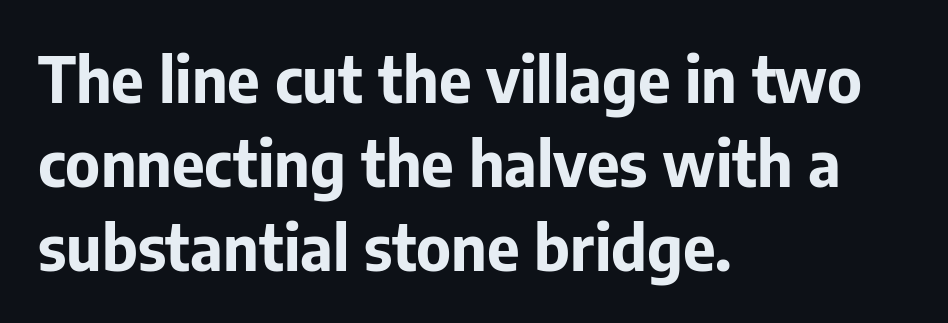
Q: Is the text bold? A: Yes.
Q: Is the text italic (slanted)? A: No, it is upright.
Q: Is the typeface a serif or a sans-serif typeface? A: Sans-serif.
Q: Is the text underlined? A: No.
Q: How is the paragraph aligned? A: Left-aligned.
Q: Is the spacing between letters normal or unusually wide? A: Normal.
Q: Is the spacing between lines tight, normal or loose? A: Normal.
Q: Width (condensed, normal, or wide)? A: Normal.
Q: Stroke contrast? A: Low.
Q: x-height? A: Medium.
Q: Monospaced? A: No.
